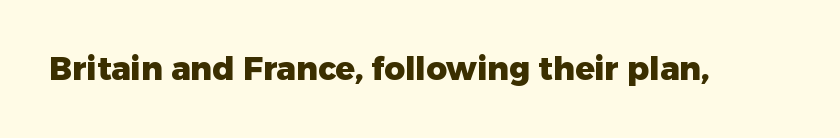
Q: Is the text bold? A: Yes.
Q: Is the text italic (slanted)? A: No, it is upright.
Q: Is the typeface a serif or a sans-serif typeface? A: Sans-serif.
Q: Is the text underlined? A: No.
Q: Is the spacing between letters normal or unusually wide? A: Normal.
Q: Width (condensed, normal, or wide)? A: Normal.
Q: Stroke contrast? A: Low.
Q: x-height? A: Medium.
Q: Monospaced? A: No.
